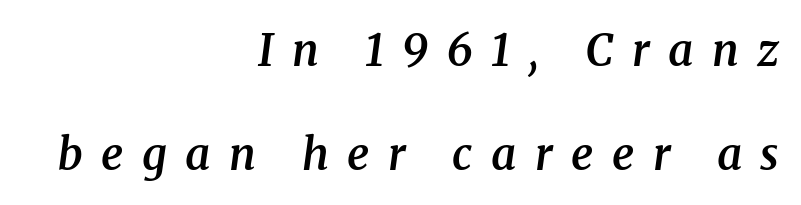
This is serif lettering, the kind often seen in printed books. Compared with typical paragraphs, the rows here are farther apart. Stroke thickness is moderately raised; the sample reads as semibold. Spacing verdict: proportional, widths tailored to each character. Bare-footed words on every line. Compared with ordinary roman type, these characters are visibly tilted.
